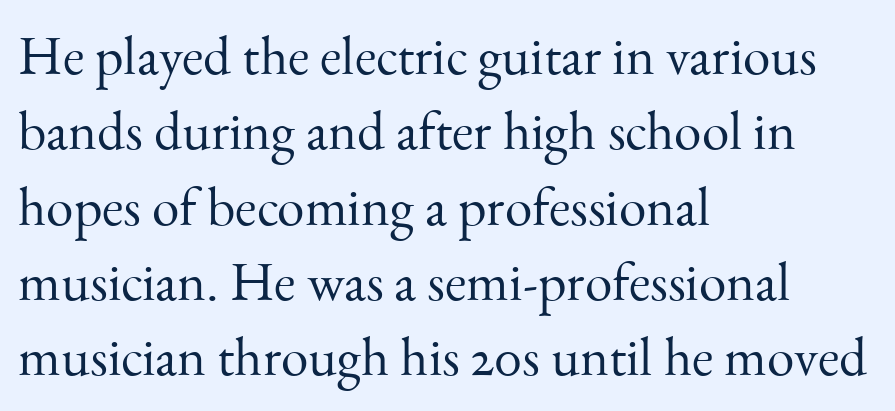
Q: Is the text bold? A: No.
Q: Is the text italic (slanted)? A: No, it is upright.
Q: Is the typeface a serif or a sans-serif typeface? A: Serif.
Q: Is the text underlined? A: No.
Q: How is the paragraph aligned? A: Left-aligned.
Q: Is the spacing between letters normal or unusually wide? A: Normal.
Q: Is the spacing between lines tight, normal or loose? A: Normal.
Q: Width (condensed, normal, or wide)? A: Normal.
Q: Stroke contrast? A: Medium.
Q: x-height? A: Small.
Q: Monospaced? A: No.
